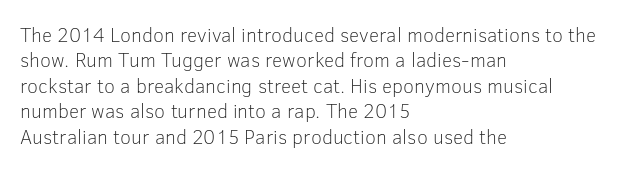
Q: Is the text bold? A: No.
Q: Is the text italic (slanted)? A: No, it is upright.
Q: Is the text underlined? A: No.
Q: How is the paragraph aligned? A: Left-aligned.
Q: Is the spacing between letters normal or unusually wide? A: Normal.
Q: Is the spacing between lines tight, normal or loose? A: Normal.
